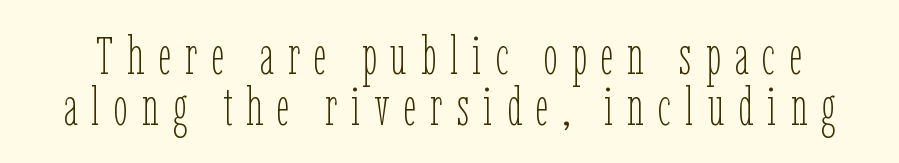
The image shows 52 px thin, condensed type, upright; set tight line spacing (0.99x), unusually wide letter spacing (+0.27 em), not underlined; low stroke contrast and a medium x-height.
